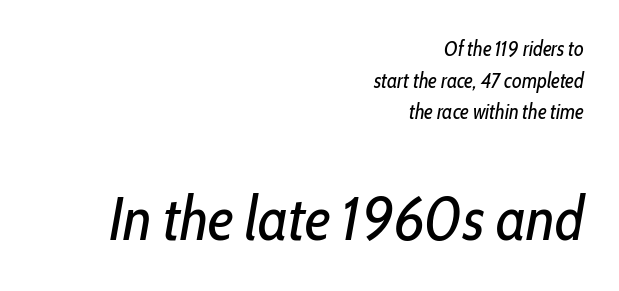
{"italic": "yes", "lean": "right", "slant_degrees": 10, "bold": "no", "weight": "regular", "width": "condensed", "stroke_contrast": "low", "x_height": "medium", "monospaced": "no", "underline": "no", "align": "right", "line_spacing": "normal", "line_spacing_ratio": 1.51, "letter_spacing": "normal", "letter_spacing_em": 0.0, "larger_block": "second", "size_ratio": 2.95, "glyph_px": 62}
